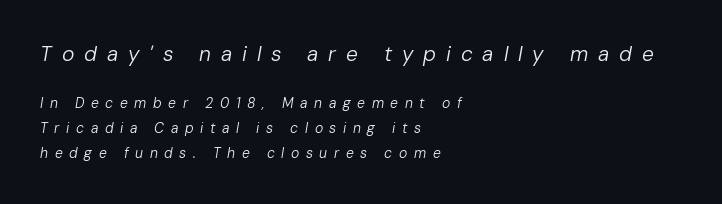
The strokes are not fattened; the text isn't bold. The text carries the slant typical of an italic or oblique font. The compositor pushed each line to the left boundary. The baseline area is clear. The upper block of text is set noticeably larger than the block beneath it.
